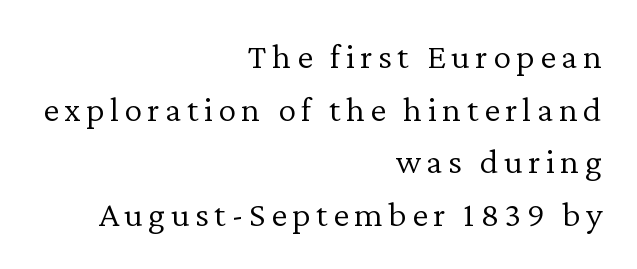
{"serif": "yes", "italic": "no", "bold": "no", "weight": "light", "width": "normal", "stroke_contrast": "low", "x_height": "medium", "monospaced": "no", "underline": "no", "align": "right", "line_spacing": "normal", "line_spacing_ratio": 1.46, "glyph_px": 36}
